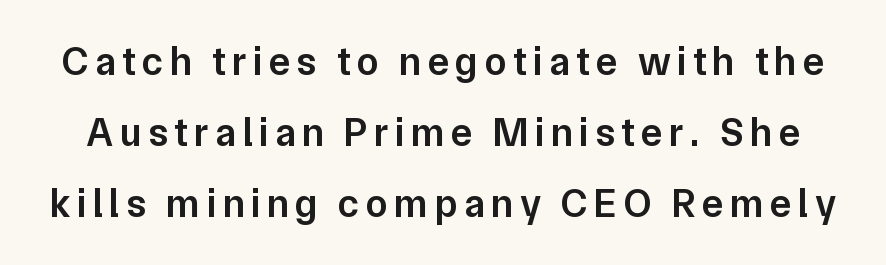
The image shows 40 px semibold sans-serif type, upright; set line spacing 1.77x, not underlined; low stroke contrast and a medium x-height.
